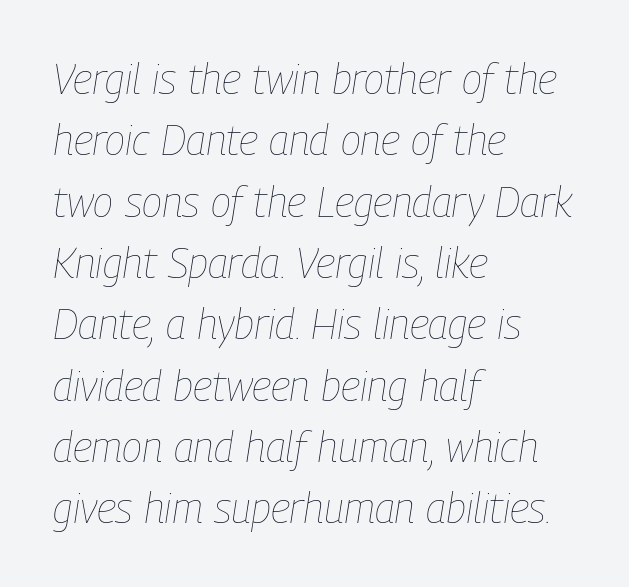
The image shows 42 px thin, condensed type, italic (leaning right); set left-aligned, normal line spacing (1.46x), normal letter spacing, not underlined; low stroke contrast and a medium x-height.
